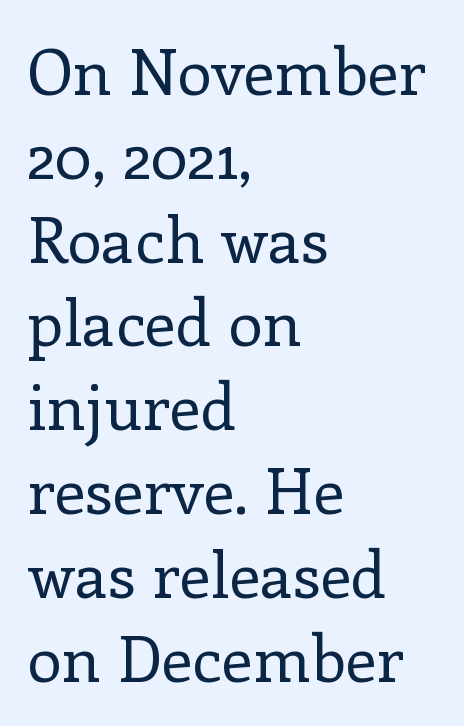
Q: Is the text bold? A: No.
Q: Is the text italic (slanted)? A: No, it is upright.
Q: Is the typeface a serif or a sans-serif typeface? A: Serif.
Q: Is the text underlined? A: No.
Q: How is the paragraph aligned? A: Left-aligned.
Q: Is the spacing between letters normal or unusually wide? A: Normal.
Q: Is the spacing between lines tight, normal or loose? A: Normal.
Q: Width (condensed, normal, or wide)? A: Normal.
Q: Stroke contrast? A: Low.
Q: x-height? A: Medium.
Q: Monospaced? A: No.
